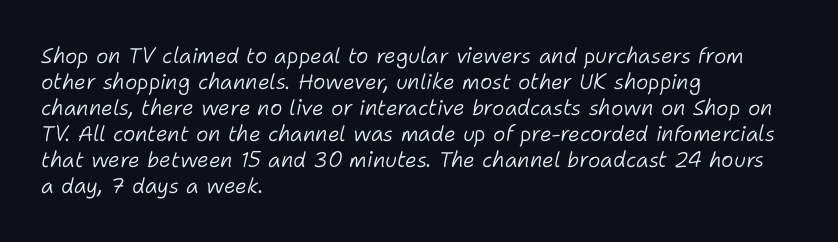
Q: Is the text bold? A: No.
Q: Is the text italic (slanted)? A: Yes, it leans right by about 11 degrees.
Q: Is the text underlined? A: No.
Q: How is the paragraph aligned? A: Left-aligned.
Q: Is the spacing between letters normal or unusually wide? A: Normal.
